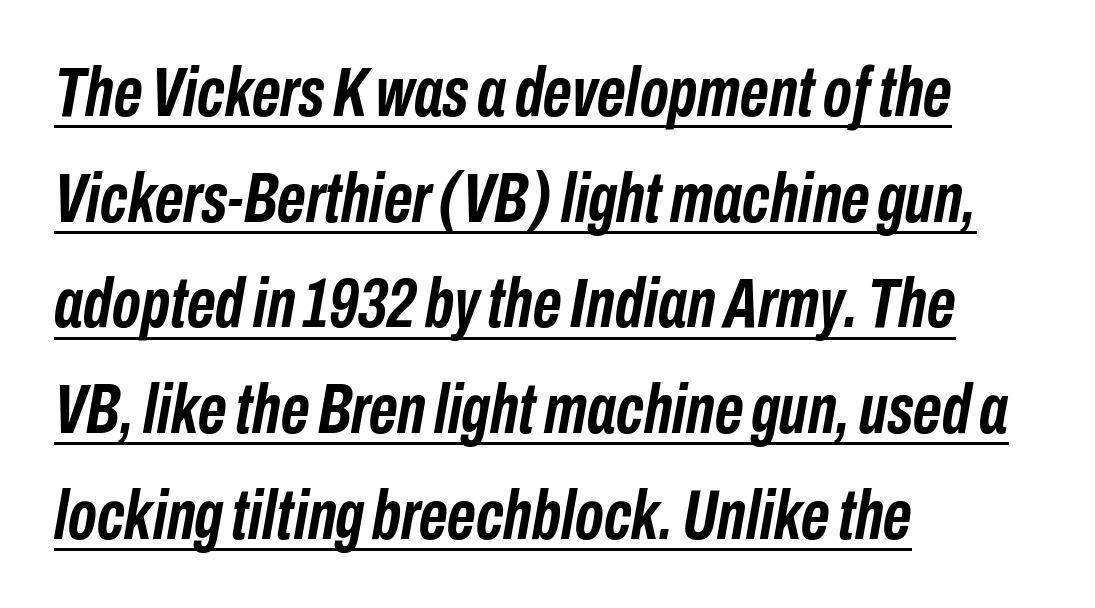
The image shows 70 px semibold, condensed type, italic (leaning right); set left-aligned, normal line spacing (1.51x), normal letter spacing, underlined; low stroke contrast and a medium x-height.
